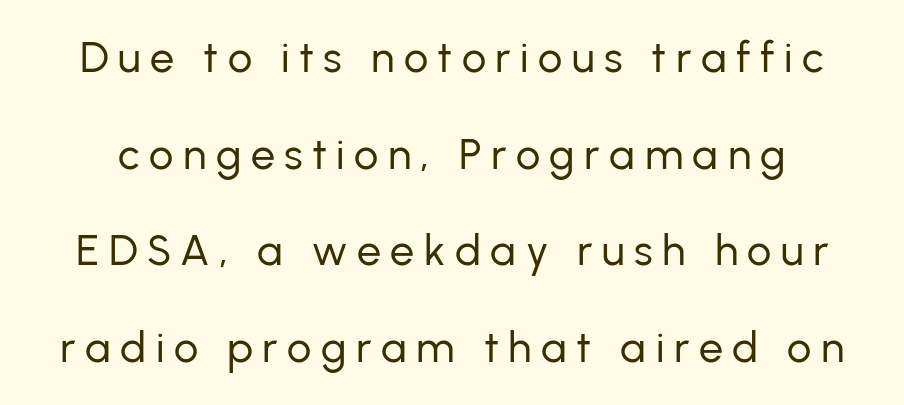
The image shows 43 px regular-weight sans-serif type, upright; set loose line spacing (2.25x), unusually wide letter spacing (+0.22 em), not underlined; low stroke contrast and a medium x-height.
